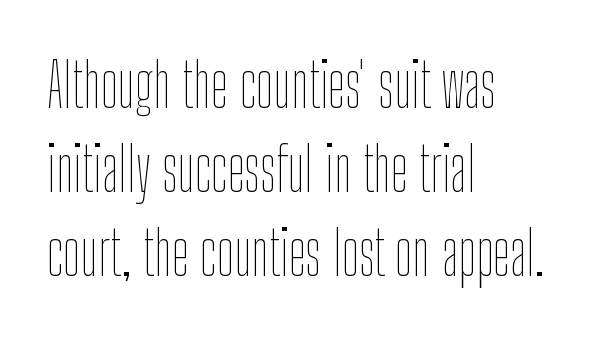
Does the copy run flush right? No — it runs flush left. Quick note: not italic, upright. Letter spacing: default. Each row of text sits above clean, open space. No heavy texture on the line: the type isn't bold.
